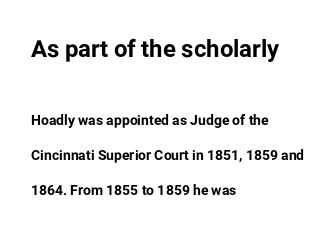
Q: Is the text bold? A: Yes.
Q: Is the text italic (slanted)? A: No, it is upright.
Q: Is the text underlined? A: No.
Q: How is the paragraph aligned? A: Left-aligned.
Q: Is the spacing between letters normal or unusually wide? A: Normal.
Q: Is the spacing between lines tight, normal or loose? A: Loose.
Q: Which block of text is set in a larger size, the first (top) or the second (bottom)? A: The first (top) one.
